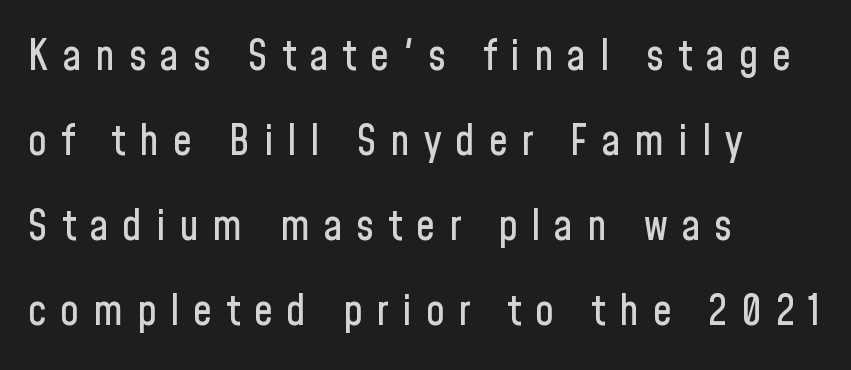
Q: Is the text italic (slanted)? A: No, it is upright.
Q: Is the typeface a serif or a sans-serif typeface? A: Sans-serif.
Q: Is the text underlined? A: No.
Q: How is the paragraph aligned? A: Left-aligned.
Q: Is the spacing between letters normal or unusually wide? A: Unusually wide.
Q: Is the spacing between lines tight, normal or loose? A: Loose.
Q: Width (condensed, normal, or wide)? A: Condensed.
Q: Stroke contrast? A: Low.
Q: x-height? A: Medium.
Q: Monospaced? A: No.
